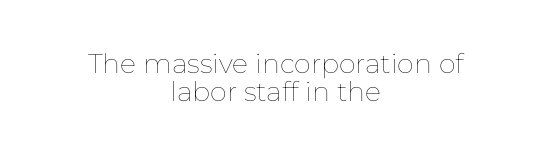
{"italic": "no", "bold": "no", "underline": "no", "align": "center", "line_spacing": "tight", "line_spacing_ratio": 1.03, "letter_spacing": "normal", "letter_spacing_em": 0.0, "glyph_px": 27}
